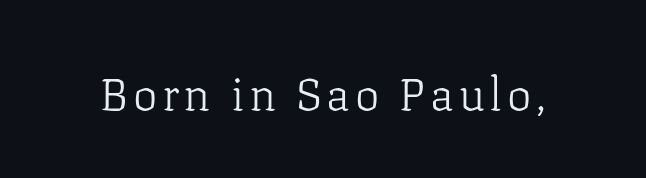
The string is rendered with underlining switched off. Posture: straight, roman, zero tilt. Think of a printed novel: that variable character pitch is what you see here. Letterform terminals end in serifs throughout the passage.
